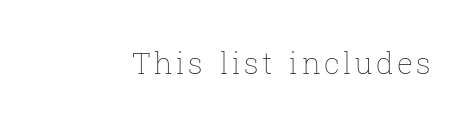
The strokes are not fattened; the text isn't bold. The baseline area is clear. The specimen reads as upright at a glance. Is this a fixed-width face? No — the glyphs have proportional, varying widths.
